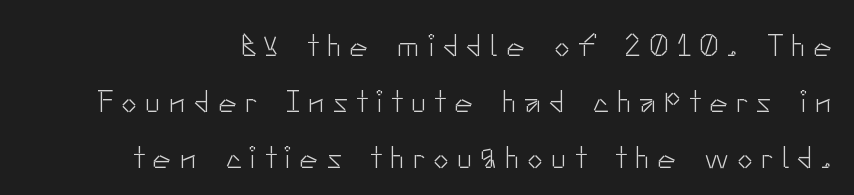
The image shows 31 px light sans-serif type, upright; set line spacing 1.8x, unusually wide letter spacing (+0.27 em), not underlined; low stroke contrast and a small x-height.
